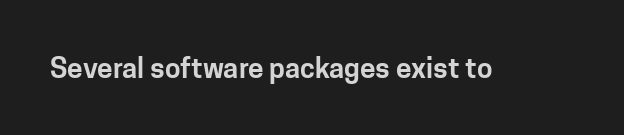
{"serif": "no", "italic": "no", "width": "normal", "stroke_contrast": "low", "x_height": "medium", "monospaced": "no", "underline": "no", "letter_spacing": "normal", "letter_spacing_em": 0.0, "glyph_px": 28}
